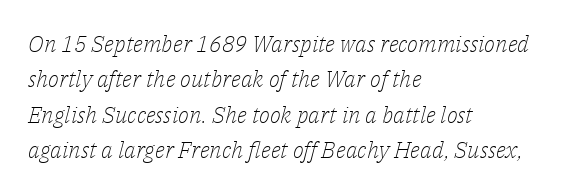
Q: Is the text bold? A: No.
Q: Is the text italic (slanted)? A: Yes, it leans right by about 14 degrees.
Q: Is the text underlined? A: No.
Q: How is the paragraph aligned? A: Left-aligned.
Q: Is the spacing between letters normal or unusually wide? A: Normal.
Q: Is the spacing between lines tight, normal or loose? A: Normal.
